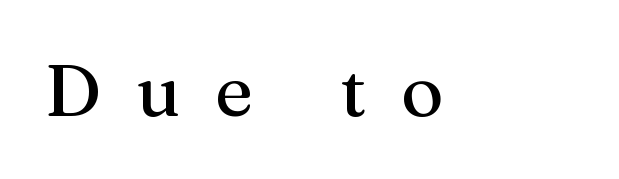
When letters stand straight like this, we call the style roman or upright. The specimen omits any rule beneath the text block's lines. These lines are rendered in a variable-pitch font. A typesetter would label this face a serif.
